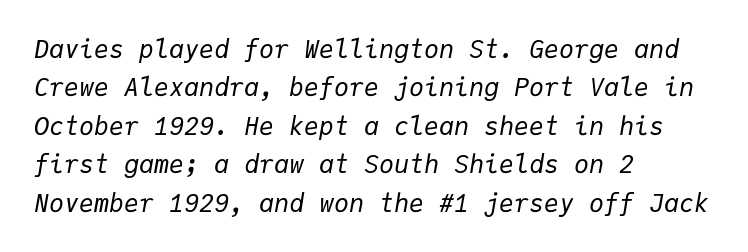
Q: Is the text bold? A: No.
Q: Is the text italic (slanted)? A: Yes, it leans right by about 9 degrees.
Q: Is the text underlined? A: No.
Q: How is the paragraph aligned? A: Left-aligned.
Q: Is the spacing between letters normal or unusually wide? A: Normal.
Q: Is the spacing between lines tight, normal or loose? A: Normal.
